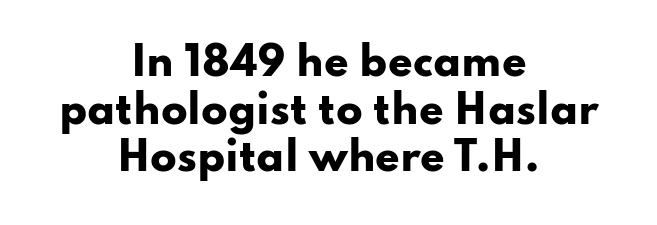
This is the regular roman posture of the typeface. Serifs: no, the terminals of the letterforms are clean. Descender tails drop into unmarked territory. This sample has the flowing, uneven cadence of proportional lettering.
